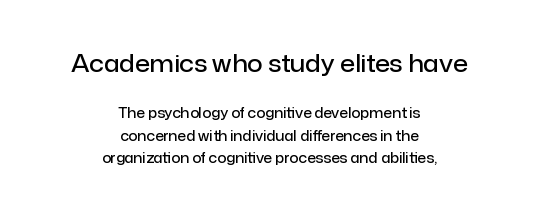
{"italic": "no", "bold": "semi", "underline": "no", "align": "center", "line_spacing": "normal", "line_spacing_ratio": 1.59, "letter_spacing": "normal", "letter_spacing_em": 0.0, "larger_block": "first", "size_ratio": 1.71, "glyph_px": 24}
